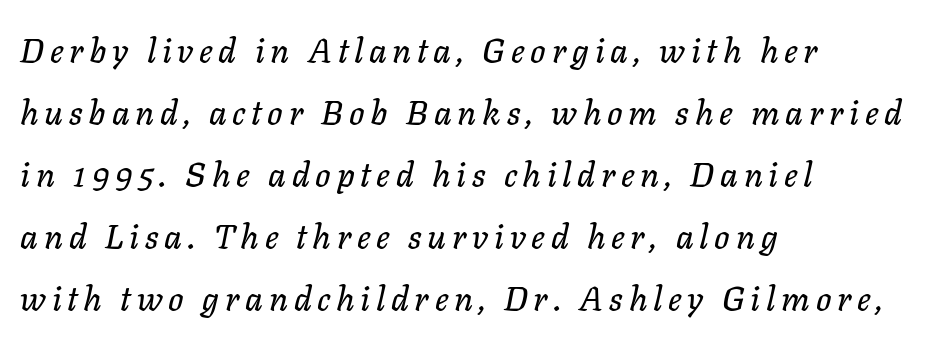
Each letter keeps its own natural width here, so spacing adapts to shape. Every row of glyphs begins at an identical x-position on the left. Bare-footed words on every line. The letters are slanted; this is an italic face.
